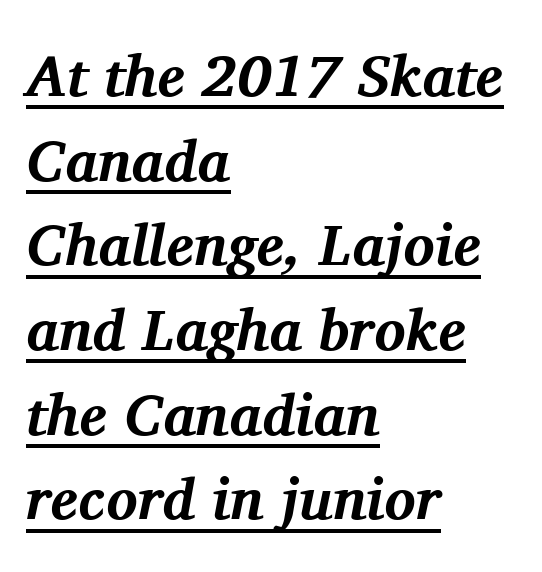
The image shows 58 px bold serif type, italic (leaning right); set left-aligned, normal line spacing (1.46x), normal letter spacing, underlined; medium stroke contrast and a medium x-height.
